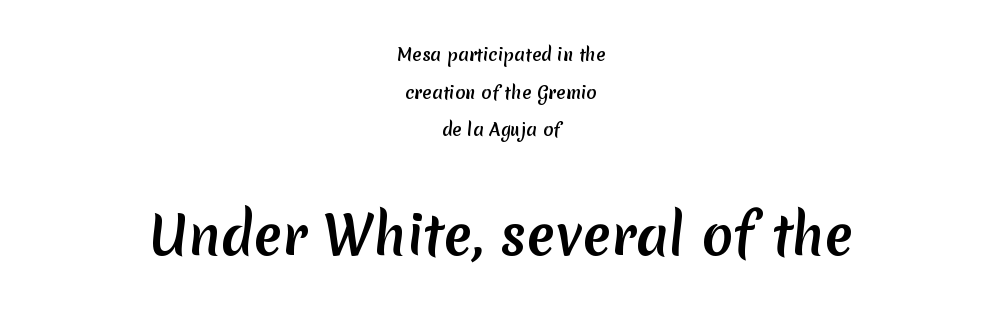
Q: Is the typeface a serif or a sans-serif typeface? A: Sans-serif.
Q: Is the text underlined? A: No.
Q: How is the paragraph aligned? A: Centered.
Q: Is the spacing between letters normal or unusually wide? A: Normal.
Q: Is the spacing between lines tight, normal or loose? A: Loose.
Q: Which block of text is set in a larger size, the first (top) or the second (bottom)? A: The second (bottom) one.
Q: Width (condensed, normal, or wide)? A: Normal.
Q: Stroke contrast? A: Medium.
Q: x-height? A: Medium.
Q: Monospaced? A: No.
